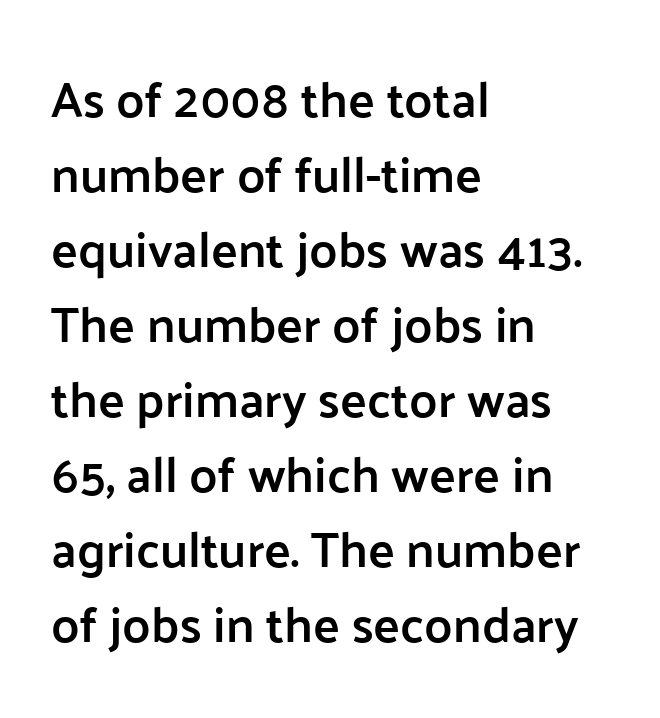
Q: Is the text bold? A: Semi-bold.
Q: Is the text italic (slanted)? A: No, it is upright.
Q: Is the typeface a serif or a sans-serif typeface? A: Sans-serif.
Q: Is the text underlined? A: No.
Q: How is the paragraph aligned? A: Left-aligned.
Q: Is the spacing between letters normal or unusually wide? A: Normal.
Q: Is the spacing between lines tight, normal or loose? A: Normal.
Q: Width (condensed, normal, or wide)? A: Normal.
Q: Stroke contrast? A: Low.
Q: x-height? A: Medium.
Q: Monospaced? A: No.
